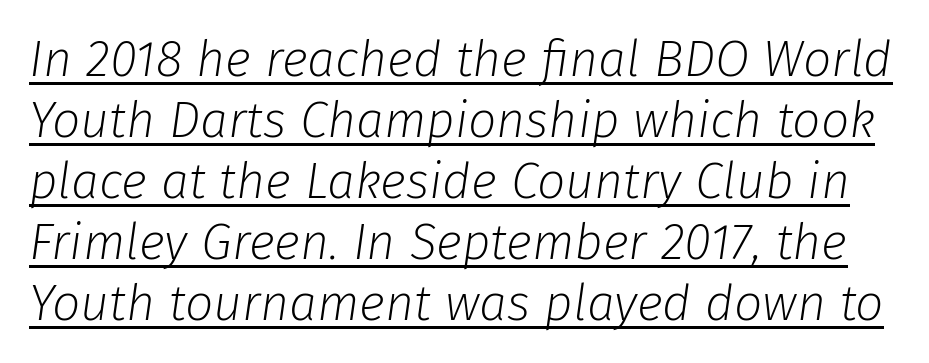
The image shows 50 px light type, italic (leaning right); set line spacing 1.22x, normal letter spacing, underlined; low stroke contrast and a medium x-height.
